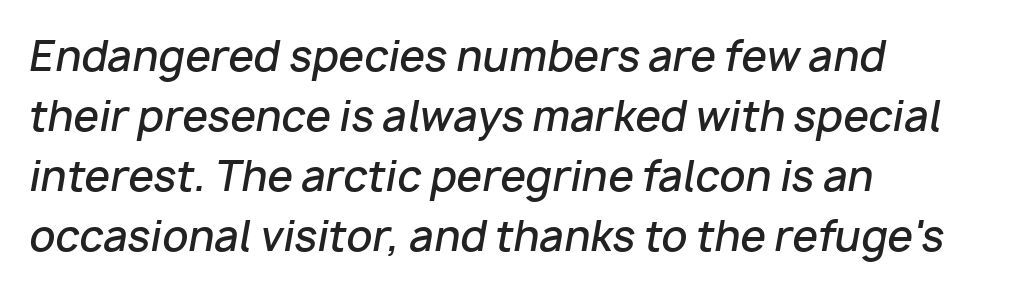
The image shows 41 px semibold type, italic (leaning right); set left-aligned, normal line spacing (1.46x), normal letter spacing, not underlined; low stroke contrast and a medium x-height.
